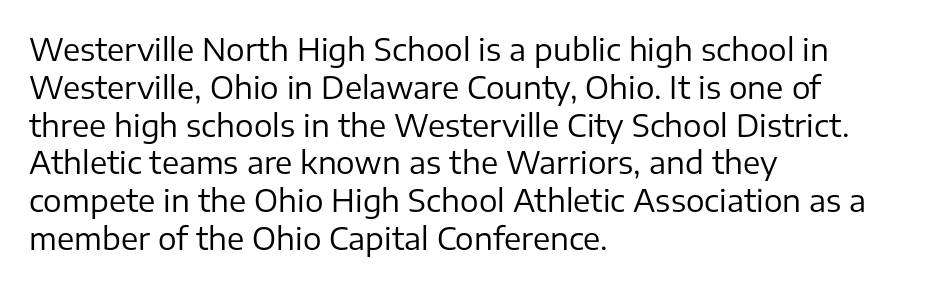
{"serif": "no", "italic": "no", "bold": "no", "weight": "regular", "width": "normal", "stroke_contrast": "low", "x_height": "medium", "monospaced": "no", "underline": "no", "align": "left", "line_spacing_ratio": 1.22, "letter_spacing": "normal", "letter_spacing_em": 0.0, "glyph_px": 31}
